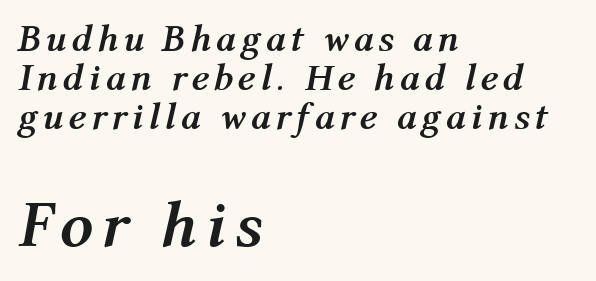
The image shows 66 px semibold type, italic (leaning right); set left-aligned, tight line spacing (1.03x), not underlined; the second (bottom) block is 1.74x larger; medium stroke contrast and a medium x-height.
